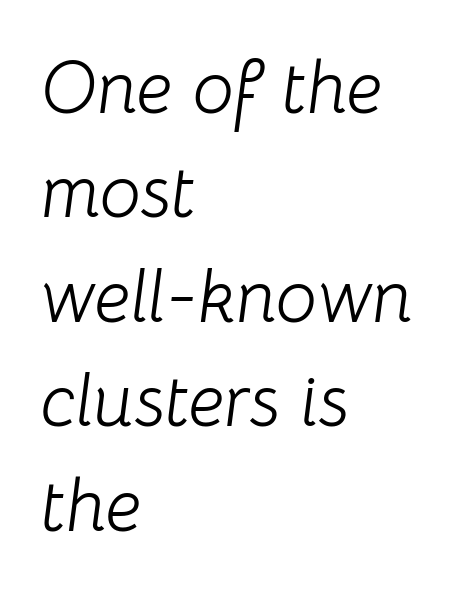
Q: Is the text bold? A: No.
Q: Is the text italic (slanted)? A: Yes, it leans right by about 8 degrees.
Q: Is the text underlined? A: No.
Q: How is the paragraph aligned? A: Left-aligned.
Q: Is the spacing between letters normal or unusually wide? A: Normal.
Q: Is the spacing between lines tight, normal or loose? A: Normal.
Q: Width (condensed, normal, or wide)? A: Normal.
Q: Stroke contrast? A: Low.
Q: x-height? A: Medium.
Q: Monospaced? A: No.
